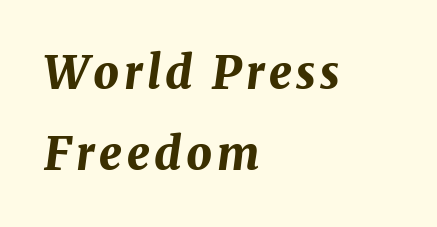
Q: Is the text bold? A: Yes.
Q: Is the text italic (slanted)? A: Yes, it leans right by about 8 degrees.
Q: Is the text underlined? A: No.
Q: How is the paragraph aligned? A: Left-aligned.
Q: Width (condensed, normal, or wide)? A: Normal.
Q: Stroke contrast? A: Medium.
Q: x-height? A: Medium.
Q: Monospaced? A: No.
